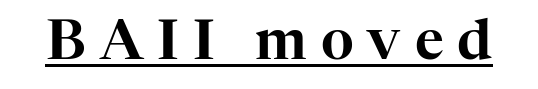
Check the space under the baseline: a stroke is drawn there. Is this a fixed-width face? No — the glyphs have proportional, varying widths. No italicization has been applied; the sample stays upright. Does the type have serifs? Yes, each stem ends in a small foot. Glyph-to-glyph distance is far greater than everyday printed text.
